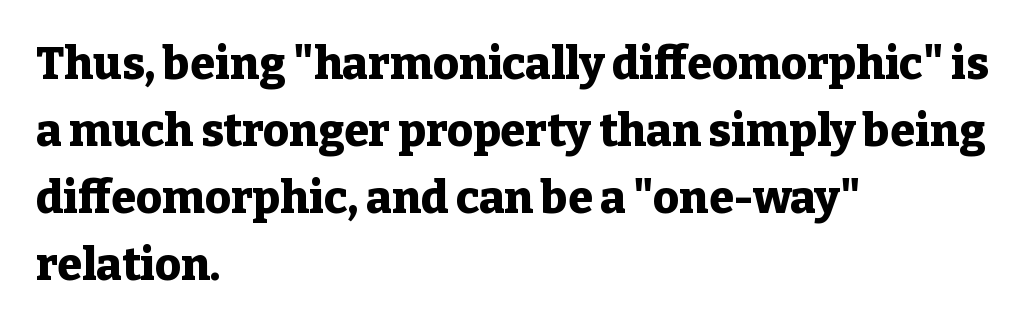
Q: Is the text bold? A: Yes.
Q: Is the text italic (slanted)? A: No, it is upright.
Q: Is the typeface a serif or a sans-serif typeface? A: Serif.
Q: Is the text underlined? A: No.
Q: How is the paragraph aligned? A: Left-aligned.
Q: Is the spacing between letters normal or unusually wide? A: Normal.
Q: Is the spacing between lines tight, normal or loose? A: Normal.
Q: Width (condensed, normal, or wide)? A: Normal.
Q: Stroke contrast? A: Low.
Q: x-height? A: Medium.
Q: Monospaced? A: No.
